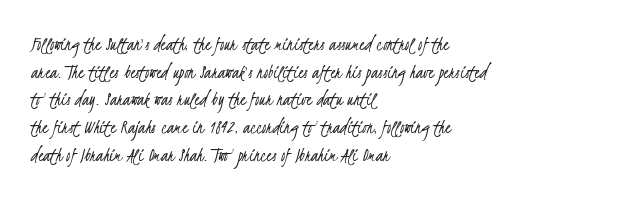
No extra ink here — the face is not bold. Honestly, there is no underline to notice here at all. In terms of letterspacing, this is plain default setting. Is there much room between lines? A standard amount, neither cramped nor airy.
